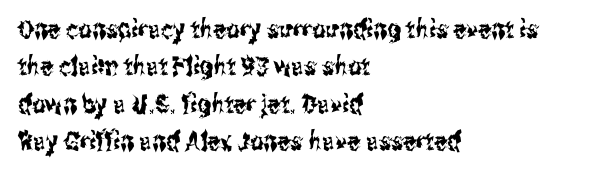
Q: Is the text italic (slanted)? A: No, it is upright.
Q: Is the text underlined? A: No.
Q: How is the paragraph aligned? A: Left-aligned.
Q: Is the spacing between letters normal or unusually wide? A: Normal.
Q: Is the spacing between lines tight, normal or loose? A: Normal.
